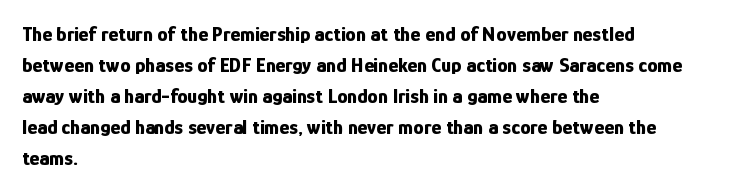
{"italic": "no", "bold": "yes", "underline": "no", "align": "left", "line_spacing": "normal", "line_spacing_ratio": 1.48, "letter_spacing": "normal", "letter_spacing_em": 0.0, "glyph_px": 21}
